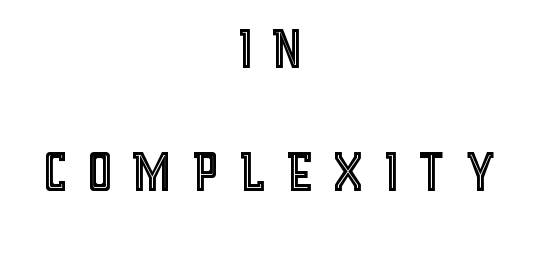
{"italic": "no", "width": "condensed", "x_height": "large", "monospaced": "no", "underline": "no", "align": "center", "line_spacing_ratio": 1.71, "letter_spacing": "wide", "letter_spacing_em": 0.22, "glyph_px": 72}
